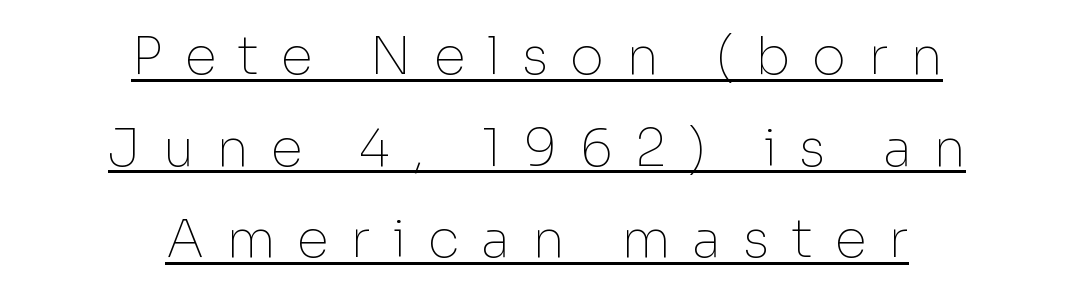
The image shows 52 px thin sans-serif type, upright; set centered, line spacing 1.76x, unusually wide letter spacing (+0.42 em), underlined; low stroke contrast and a medium x-height.
